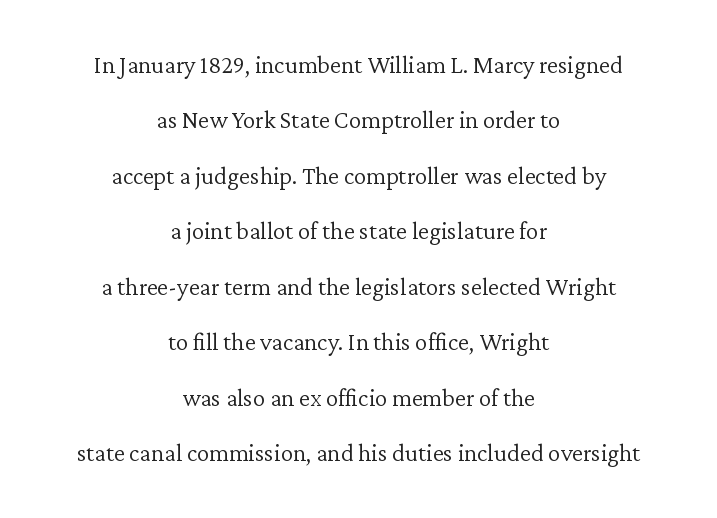
The letterforms sit shoulder to shoulder at normal distance. This rendering uses center alignment, leaving both contours irregular but symmetric. Unmarked baselines from the first word to the last. If you drew a line through each stem, it would be perfectly vertical. No heavy texture on the line: the type isn't bold.
